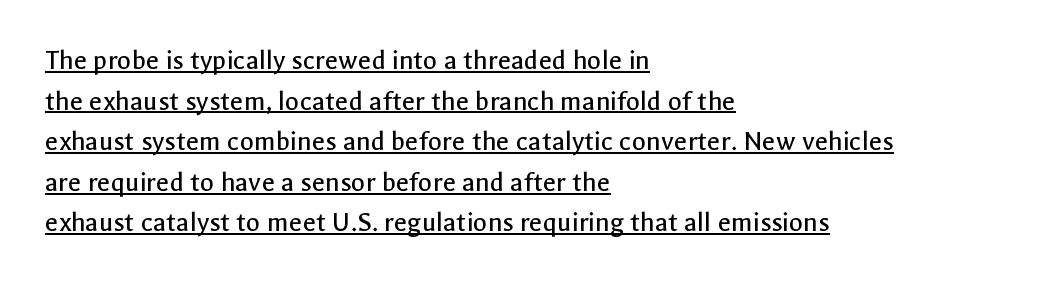
Q: Is the text bold? A: No.
Q: Is the text italic (slanted)? A: No, it is upright.
Q: Is the typeface a serif or a sans-serif typeface? A: Sans-serif.
Q: Is the text underlined? A: Yes.
Q: How is the paragraph aligned? A: Left-aligned.
Q: Is the spacing between letters normal or unusually wide? A: Normal.
Q: Is the spacing between lines tight, normal or loose? A: Normal.
Q: Width (condensed, normal, or wide)? A: Normal.
Q: x-height? A: Medium.
Q: Monospaced? A: No.
